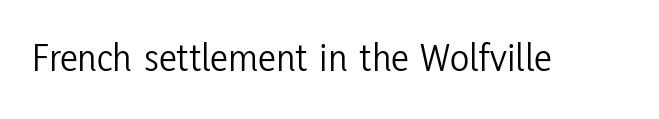
Q: Is the text bold? A: No.
Q: Is the text italic (slanted)? A: No, it is upright.
Q: Is the typeface a serif or a sans-serif typeface? A: Sans-serif.
Q: Is the text underlined? A: No.
Q: Is the spacing between letters normal or unusually wide? A: Normal.
Q: Width (condensed, normal, or wide)? A: Condensed.
Q: Stroke contrast? A: Low.
Q: x-height? A: Medium.
Q: Monospaced? A: No.
